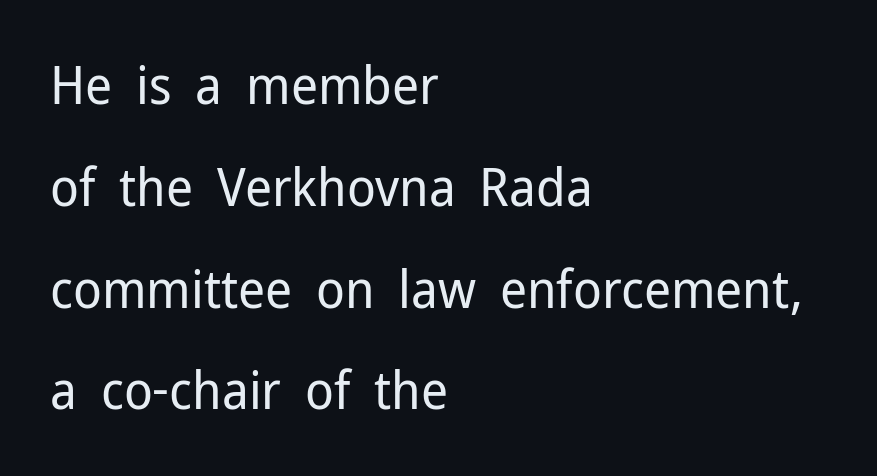
{"serif": "no", "italic": "no", "bold": "no", "weight": "regular", "width": "normal", "stroke_contrast": "low", "x_height": "medium", "monospaced": "no", "underline": "no", "align": "left", "line_spacing": "loose", "line_spacing_ratio": 1.92, "letter_spacing": "normal", "letter_spacing_em": 0.0, "glyph_px": 53}
